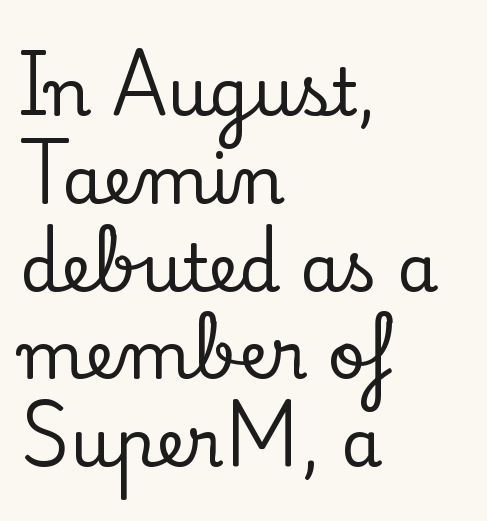
{"italic": "no", "width": "normal", "stroke_contrast": "low", "x_height": "small", "monospaced": "no", "underline": "no", "align": "left", "line_spacing": "normal", "line_spacing_ratio": 1.33, "letter_spacing": "normal", "letter_spacing_em": 0.0, "glyph_px": 66}
